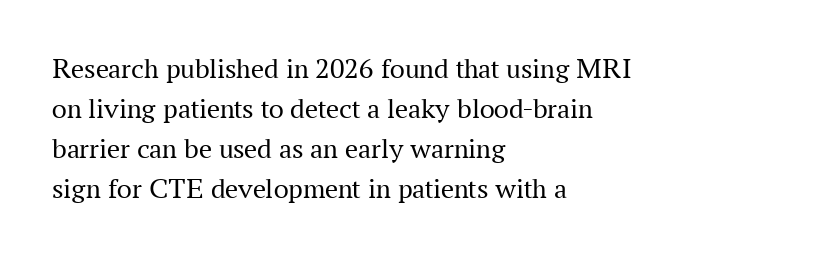
{"serif": "yes", "italic": "no", "bold": "no", "weight": "regular", "width": "normal", "stroke_contrast": "medium", "x_height": "medium", "monospaced": "no", "underline": "no", "align": "left", "line_spacing": "normal", "line_spacing_ratio": 1.38, "letter_spacing": "normal", "letter_spacing_em": 0.0, "glyph_px": 29}
